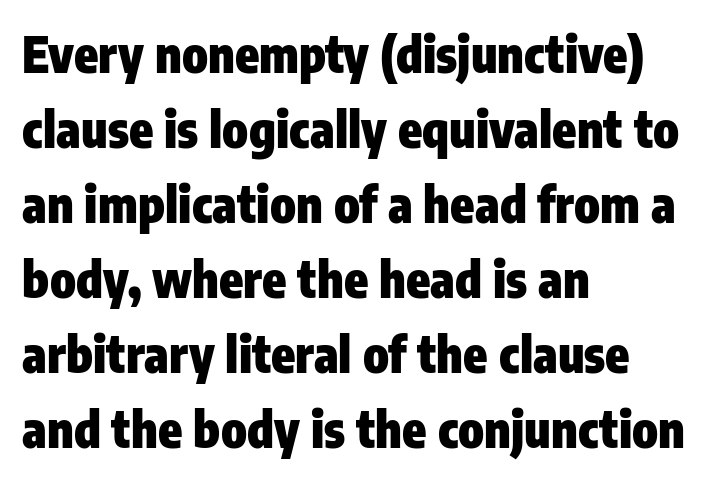
Leading matches the norm, producing a regular column. Character widths vary here, with narrow letters taking less room than wide ones. These lines keep a tight, regular rhythm from letter to letter. Compared with an ordinary text face, these strokes are far heavier — a full bold. You can tell it's not italic because the verticals are truly vertical.
